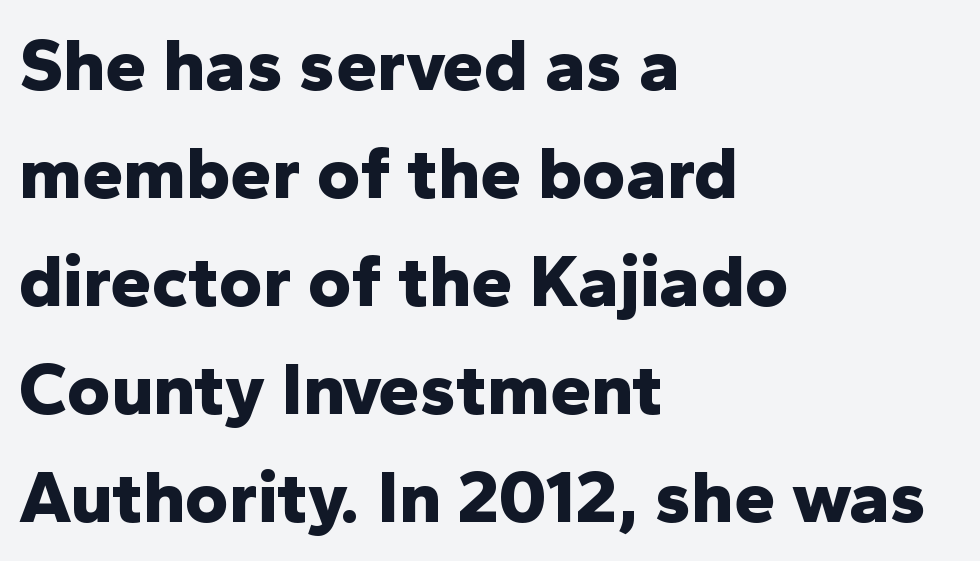
{"serif": "no", "italic": "no", "bold": "yes", "weight": "bold", "width": "normal", "stroke_contrast": "low", "x_height": "medium", "monospaced": "no", "underline": "no", "align": "left", "line_spacing": "normal", "line_spacing_ratio": 1.46, "letter_spacing": "normal", "letter_spacing_em": 0.0, "glyph_px": 74}
